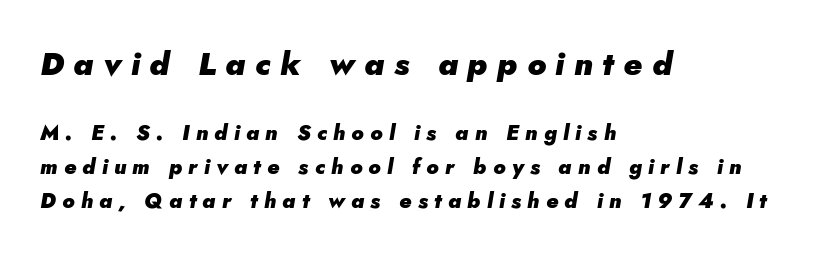
{"italic": "yes", "lean": "right", "slant_degrees": 5, "bold": "yes", "weight": "heavy", "width": "normal", "stroke_contrast": "low", "x_height": "small", "monospaced": "no", "underline": "no", "align": "left", "line_spacing": "normal", "line_spacing_ratio": 1.62, "letter_spacing": "wide", "letter_spacing_em": 0.3, "larger_block": "first", "size_ratio": 1.52, "glyph_px": 32}
